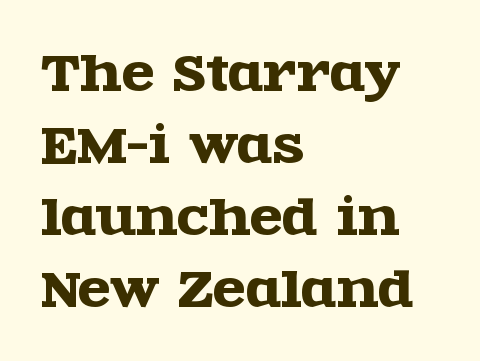
The image shows 48 px wide serif type, upright; set left-aligned, normal line spacing (1.5x), normal letter spacing, not underlined; a large x-height.
